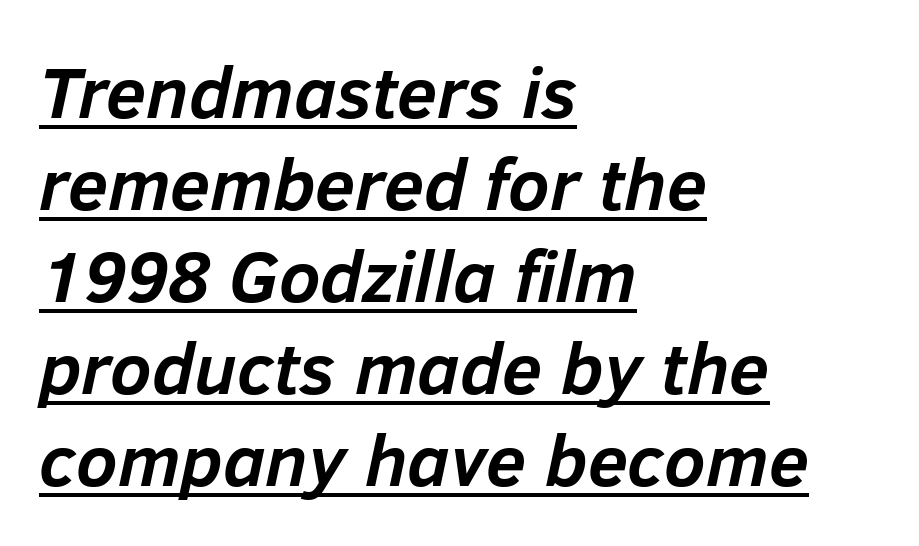
Caption: multi-line text, flush left, ragged right. Set as a true bold cut, around the 700 mark. You could not count columns in this text — the font is proportionally spaced. In terms of leading, this rendering sits right in the middle. The glyphs are accompanied by a horizontal stroke just below them.
